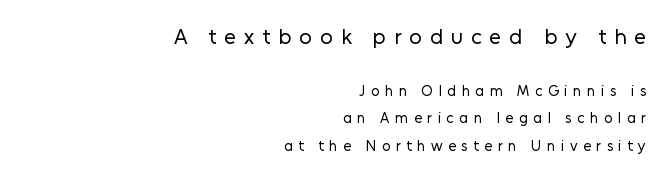
Q: Is the text bold? A: No.
Q: Is the text italic (slanted)? A: No, it is upright.
Q: Is the text underlined? A: No.
Q: How is the paragraph aligned? A: Right-aligned.
Q: Is the spacing between letters normal or unusually wide? A: Unusually wide.
Q: Which block of text is set in a larger size, the first (top) or the second (bottom)? A: The first (top) one.
